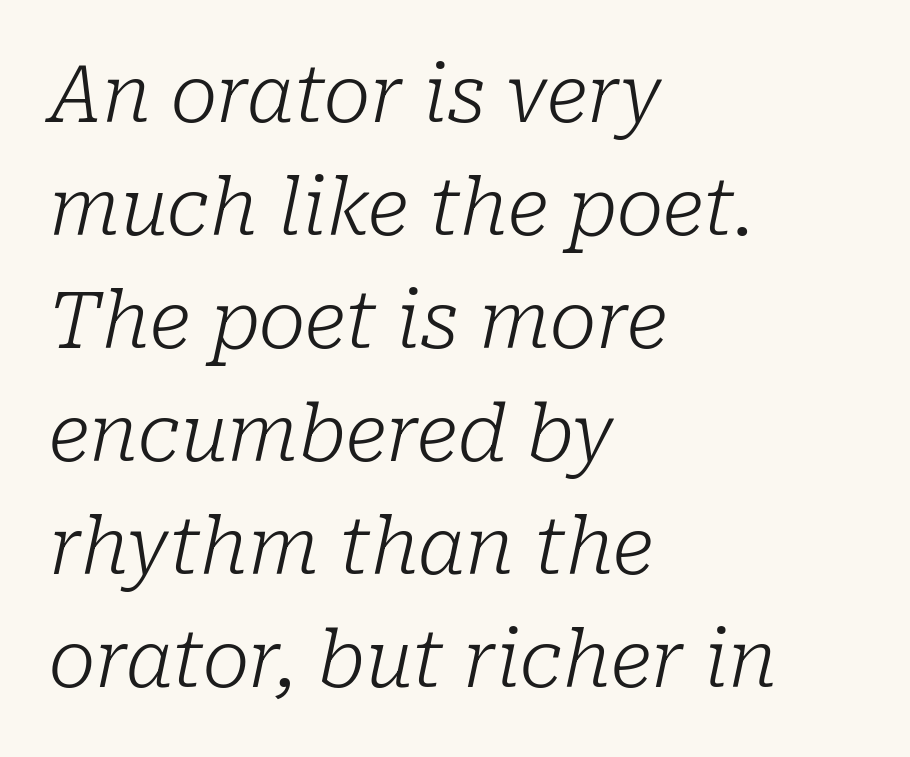
{"serif": "yes", "italic": "yes", "lean": "right", "slant_degrees": 10, "bold": "no", "weight": "light", "width": "normal", "stroke_contrast": "low", "x_height": "medium", "monospaced": "no", "underline": "no", "align": "left", "line_spacing": "normal", "line_spacing_ratio": 1.45, "letter_spacing": "normal", "letter_spacing_em": 0.0, "glyph_px": 78}
